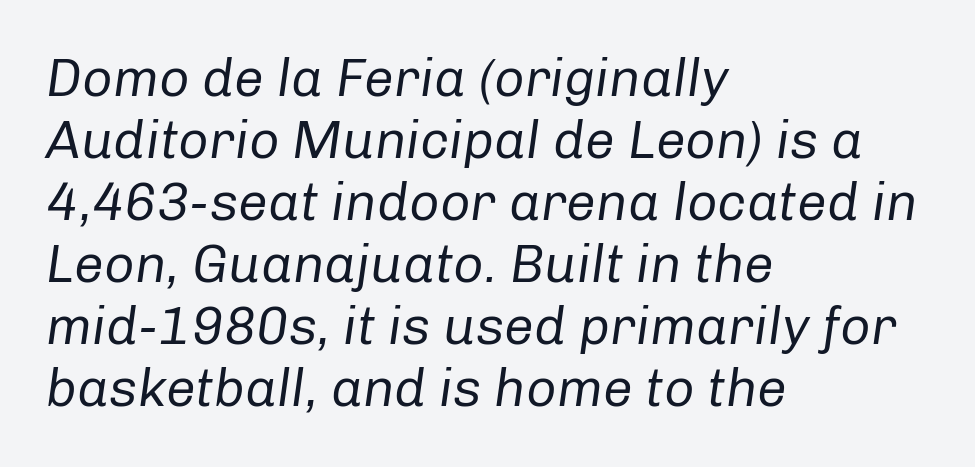
Q: Is the text bold? A: No.
Q: Is the text italic (slanted)? A: Yes, it leans right by about 8 degrees.
Q: Is the text underlined? A: No.
Q: How is the paragraph aligned? A: Left-aligned.
Q: Is the spacing between letters normal or unusually wide? A: Normal.
Q: Width (condensed, normal, or wide)? A: Normal.
Q: Stroke contrast? A: Low.
Q: x-height? A: Medium.
Q: Monospaced? A: No.
